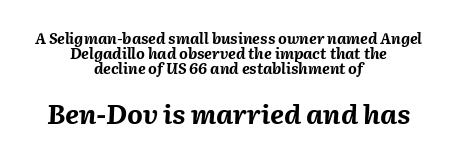
Summary of weight: heavy, a full bold. Lines of text with bare space underneath. Size contrast runs from small at the top to large at the bottom. When letters slant like this, we call the style italic.
